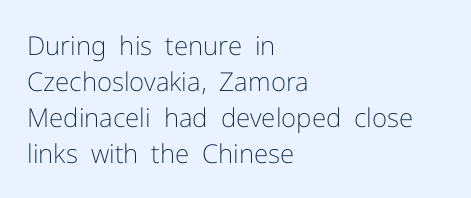
The characters are drawn with everyday or finer stroke widths. Line beginnings align vertically; line endings do not. Rule under the text: the space is simply empty. Words appear dense and cohesive because spacing is normal. Whoever set this chose a conventional vertical rhythm. Rendered with straight, roman letterforms.
